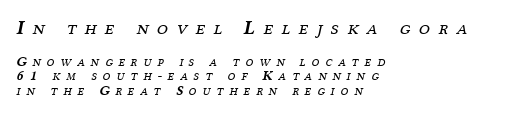
The image shows 20 px text type, italic (leaning right); set left-aligned, tight line spacing (1.04x), unusually wide letter spacing (+0.43 em), not underlined; the first (top) block is 1.43x larger.
